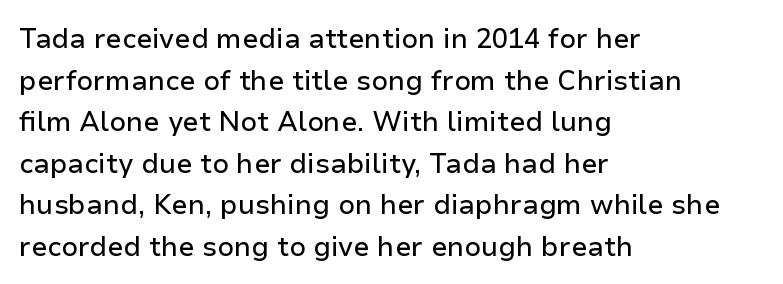
Q: Is the text italic (slanted)? A: No, it is upright.
Q: Is the text underlined? A: No.
Q: How is the paragraph aligned? A: Left-aligned.
Q: Is the spacing between letters normal or unusually wide? A: Normal.
Q: Is the spacing between lines tight, normal or loose? A: Normal.
